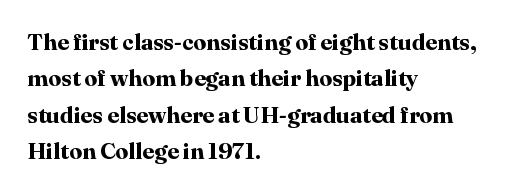
The image shows 23 px bold type, upright; set left-aligned, normal line spacing (1.58x), normal letter spacing, not underlined.
